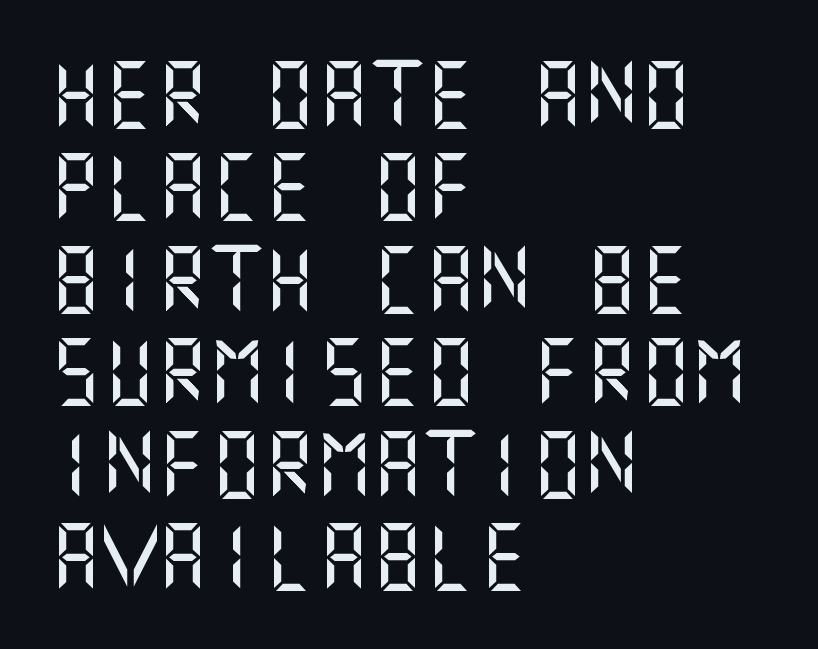
Q: Is the text italic (slanted)? A: No, it is upright.
Q: Is the typeface a serif or a sans-serif typeface? A: Sans-serif.
Q: Is the text underlined? A: No.
Q: How is the paragraph aligned? A: Left-aligned.
Q: Is the spacing between letters normal or unusually wide? A: Normal.
Q: Is the spacing between lines tight, normal or loose? A: Normal.
Q: Width (condensed, normal, or wide)? A: Normal.
Q: Stroke contrast? A: Medium.
Q: x-height? A: Large.
